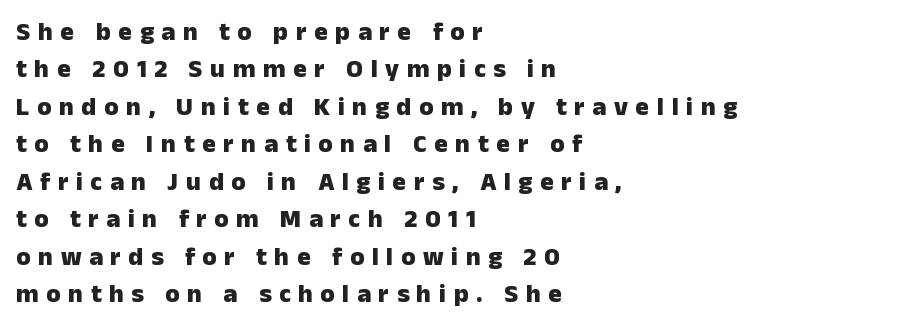
These lines sit exactly where default settings would place them. The type sits square on the baseline with zero lean. Words appear elongated and porous because spacing is wide. Typesetter's note: full bold, strokes at maximum text heaviness. The lines in this sample share a left origin and differ only in where they stop. The strip under each line holds only bare page.
